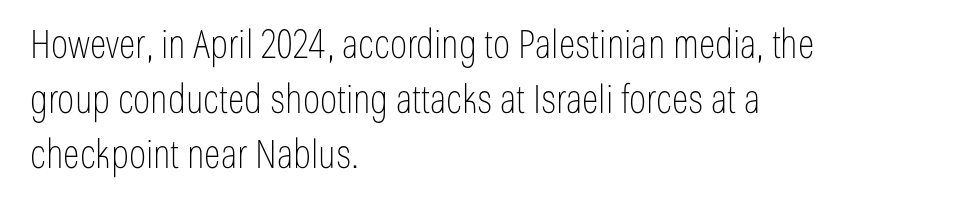
Proportional: the letters do not fall into vertical columns. Weight: not bold — regular or lighter. Standard letterfit; no display-style spreading of the glyphs. Look at the bottom of the vertical strokes: they stop flat, with no serifs. Letters rest on an invisible, unmarked baseline. In terms of leading, this rendering sits right in the middle.
